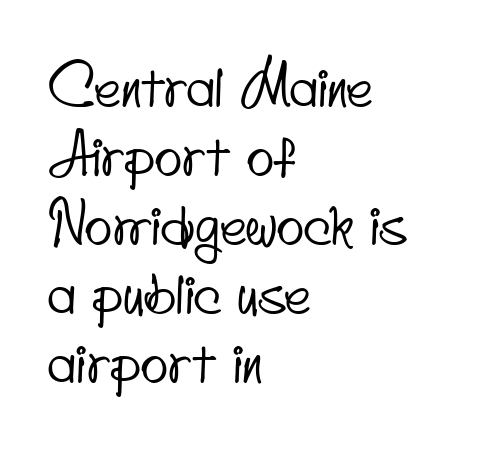
The face used here is proportionally spaced, like ordinary book or web type. Quick note: underline off. This sample uses a sans-serif face. Tracking value appears to be zero — textbook default spacing.
